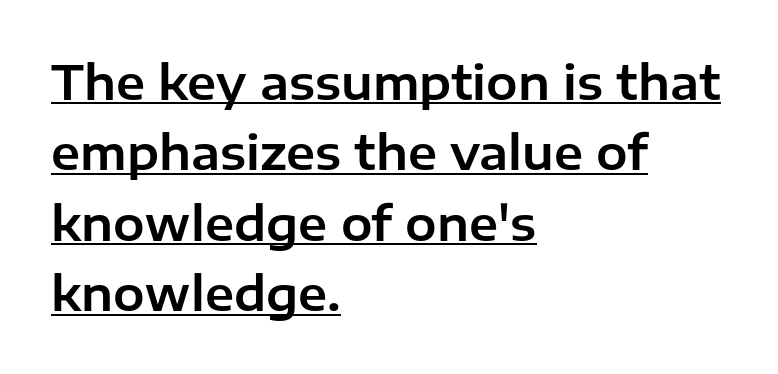
These characters rest on top of a visible drawn line. Rendered with straight, roman letterforms. The text was rendered using a sans face with plain stroke endings. Short and long lines alike share a common starting point at left. One glance says typical: line gaps are just what's usual. What stands out about the letter spacing? Nothing — it is the standard amount.
